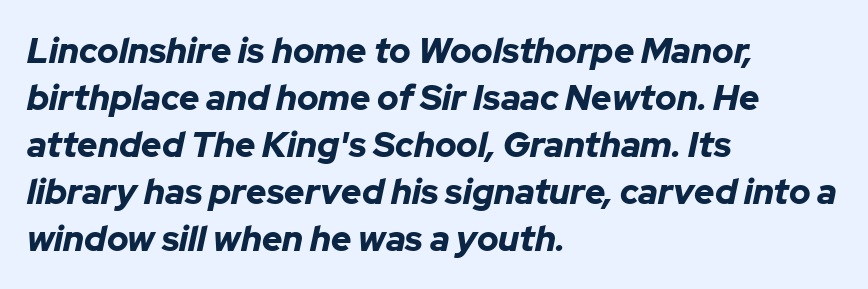
Compared with an ordinary text face, these strokes are far heavier — a full bold. A normal amount of white space separates one row of letters from the next. Underlining? Definitely not there. The whole block is typeset with a tilt. The letters advance in unequal steps, a hallmark of proportional type.
